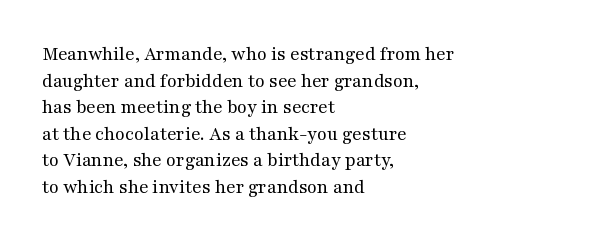
Does the copy run flush right? No — it runs flush left. The block of text has a typical density, with ordinary space between rows. This sample uses plain, unmodified letter spacing. The zone under the glyphs is completely vacant. A roman cut, with each character standing at attention. Stem width sits at or under what a default text font uses.
